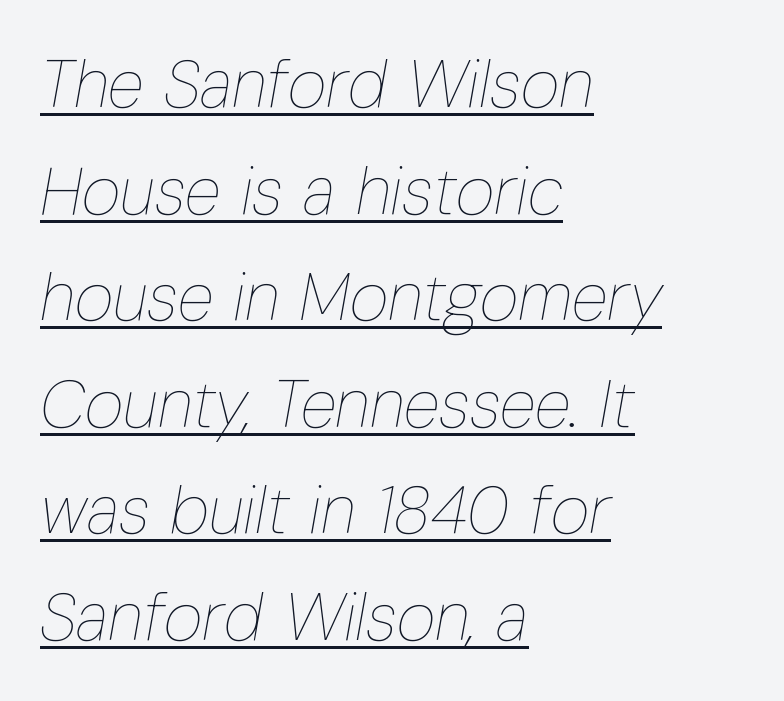
Q: Is the text bold? A: No.
Q: Is the text italic (slanted)? A: Yes, it leans right by about 10 degrees.
Q: Is the text underlined? A: Yes.
Q: How is the paragraph aligned? A: Left-aligned.
Q: Is the spacing between letters normal or unusually wide? A: Normal.
Q: Is the spacing between lines tight, normal or loose? A: Normal.
Q: Width (condensed, normal, or wide)? A: Condensed.
Q: Stroke contrast? A: Low.
Q: x-height? A: Medium.
Q: Monospaced? A: No.
